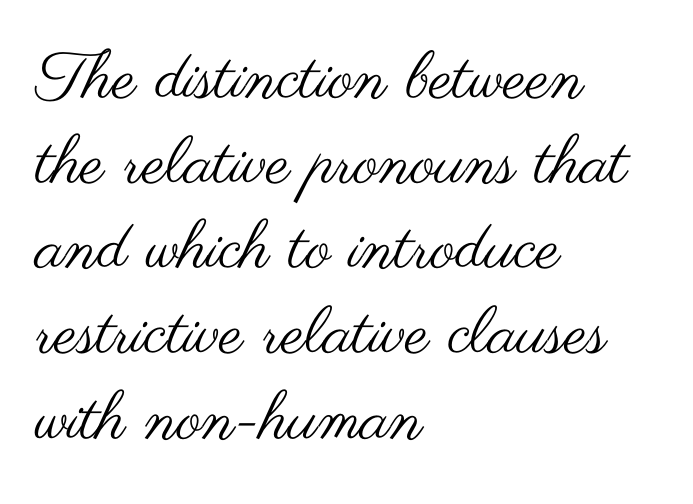
The image shows 66 px regular-weight, wide sans-serif type; set left-aligned, normal line spacing (1.29x), normal letter spacing, not underlined; medium stroke contrast and a small x-height.
